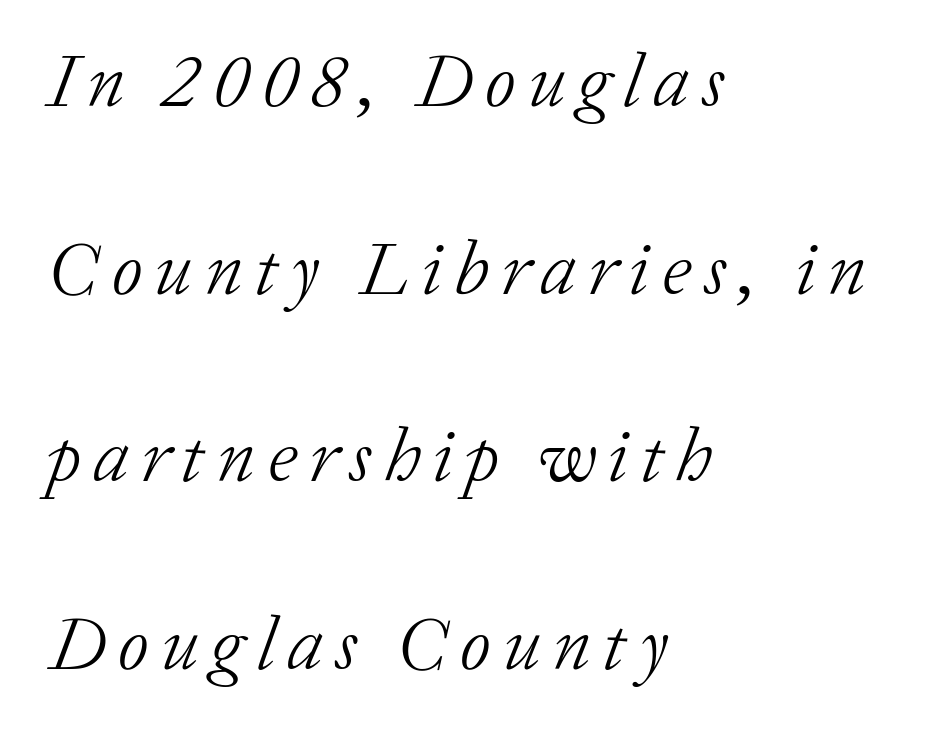
The image shows 76 px light serif type, italic (leaning right); set left-aligned, loose line spacing (2.47x), not underlined; low stroke contrast and a medium x-height.
